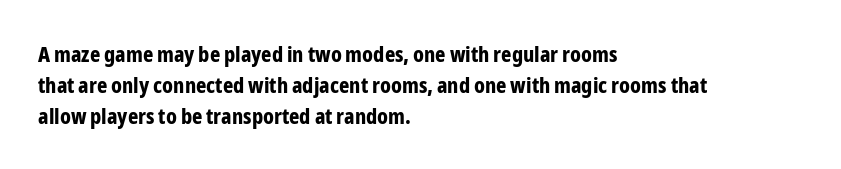
No italicization has been applied; the sample stays upright. The line-height multiplier appears to be the usual default. The face used here has the dense, thick strokes of a bold. Clear beneath every line of the passage. Each word holds together tightly as a unit, with standard inter-letter gaps. The typesetter chose a ragged-right arrangement here.
